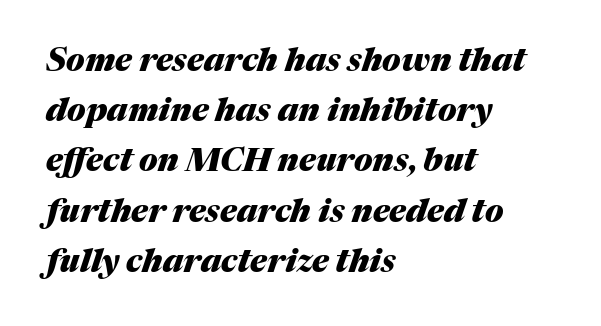
Q: Is the text bold? A: Yes.
Q: Is the text italic (slanted)? A: Yes, it leans right by about 17 degrees.
Q: Is the text underlined? A: No.
Q: How is the paragraph aligned? A: Left-aligned.
Q: Is the spacing between letters normal or unusually wide? A: Normal.
Q: Is the spacing between lines tight, normal or loose? A: Normal.
Q: Width (condensed, normal, or wide)? A: Normal.
Q: Stroke contrast? A: Medium.
Q: x-height? A: Medium.
Q: Monospaced? A: No.
